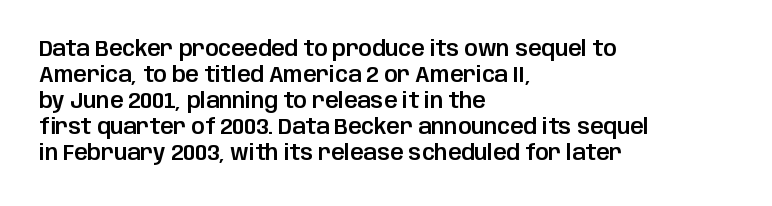
Q: Is the text italic (slanted)? A: No, it is upright.
Q: Is the text underlined? A: No.
Q: How is the paragraph aligned? A: Left-aligned.
Q: Is the spacing between letters normal or unusually wide? A: Normal.
